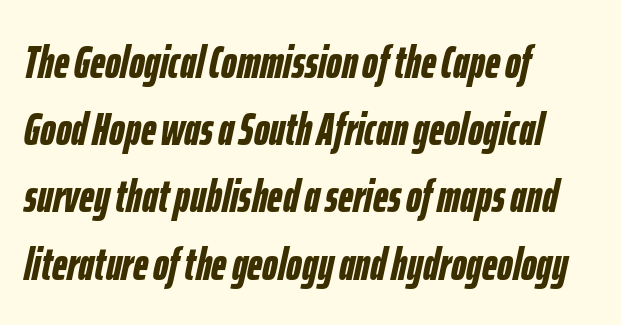
Q: Is the text bold? A: Yes.
Q: Is the text italic (slanted)? A: Yes, it leans right by about 12 degrees.
Q: Is the text underlined? A: No.
Q: How is the paragraph aligned? A: Left-aligned.
Q: Is the spacing between letters normal or unusually wide? A: Normal.
Q: Is the spacing between lines tight, normal or loose? A: Normal.
Q: Width (condensed, normal, or wide)? A: Condensed.
Q: Stroke contrast? A: Low.
Q: x-height? A: Medium.
Q: Monospaced? A: No.
